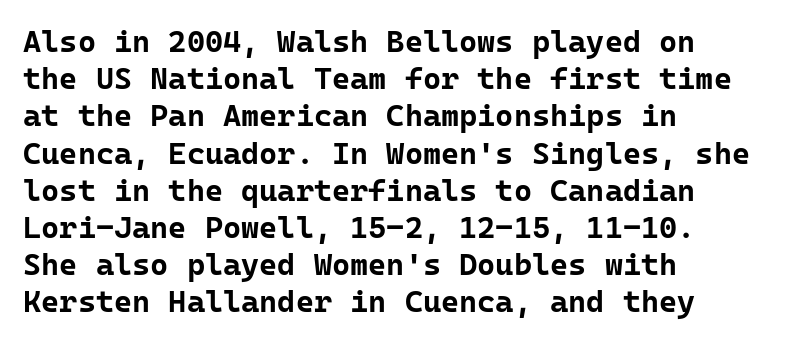
The image shows 31 px bold sans-serif type, upright, monospaced; set left-aligned, line spacing 1.2x, normal letter spacing, not underlined; low stroke contrast and a medium x-height.
